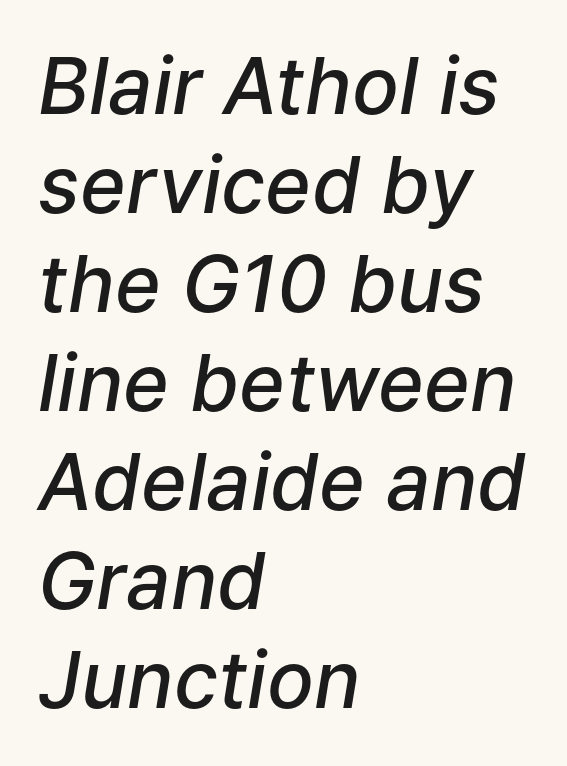
Looking at the ascenders, they clearly lean. Normally led — the rows are evenly, conventionally spaced. Typographic density is moderately raised because the face is semibold. Proportional: the letters do not fall into vertical columns.
